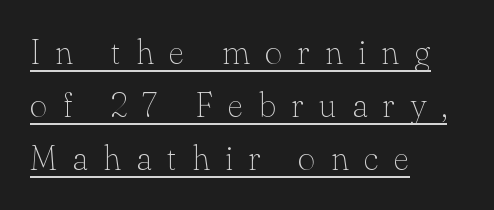
{"serif": "yes", "italic": "no", "bold": "no", "weight": "thin", "width": "normal", "stroke_contrast": "low", "x_height": "small", "monospaced": "no", "underline": "yes", "align": "left", "line_spacing": "normal", "line_spacing_ratio": 1.56, "letter_spacing": "wide", "letter_spacing_em": 0.45, "glyph_px": 34}
